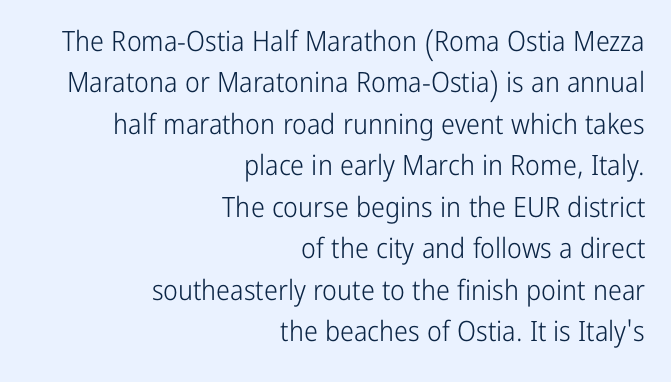
{"serif": "no", "italic": "no", "bold": "no", "weight": "light", "width": "condensed", "stroke_contrast": "low", "x_height": "medium", "monospaced": "no", "underline": "no", "align": "right", "line_spacing": "normal", "line_spacing_ratio": 1.48, "letter_spacing": "normal", "letter_spacing_em": 0.0, "glyph_px": 28}
